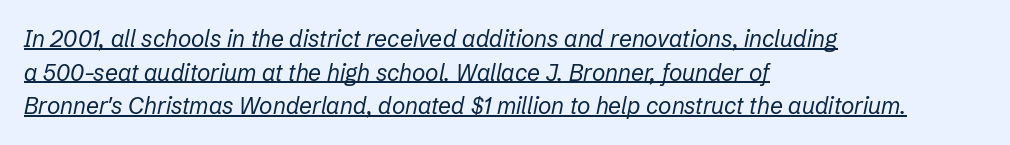
{"italic": "yes", "lean": "right", "slant_degrees": 12, "bold": "no", "underline": "yes", "align": "left", "line_spacing": "normal", "line_spacing_ratio": 1.46, "letter_spacing": "normal", "letter_spacing_em": 0.0, "glyph_px": 23}
